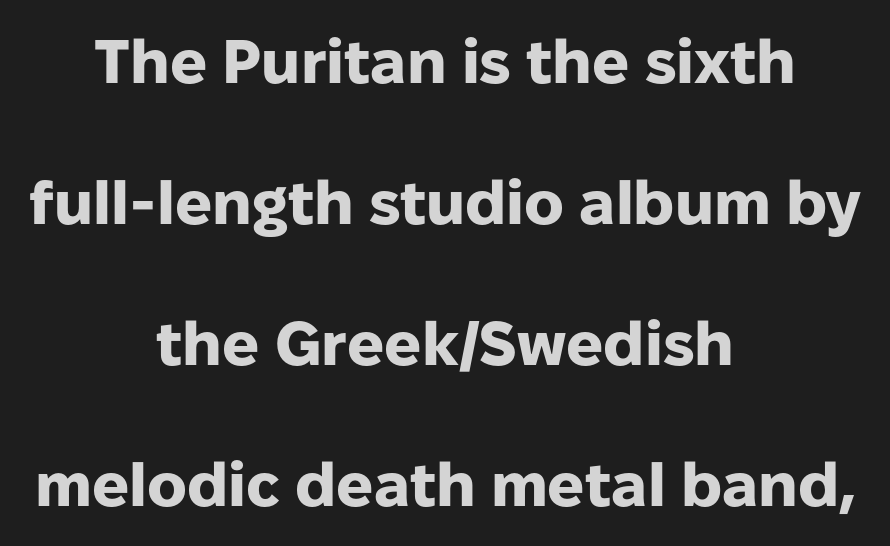
The image shows 61 px heavy sans-serif type, upright; set centered, loose line spacing (2.31x), normal letter spacing, not underlined; low stroke contrast and a medium x-height.
